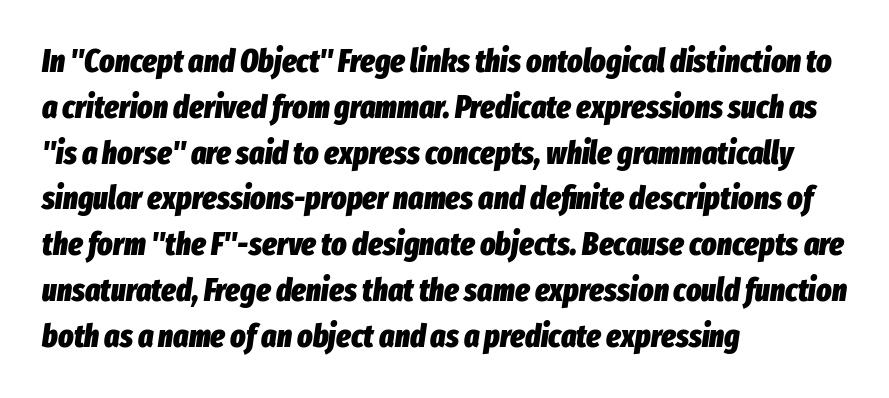
{"italic": "yes", "lean": "right", "slant_degrees": 8, "bold": "yes", "weight": "heavy", "width": "condensed", "stroke_contrast": "low", "x_height": "medium", "monospaced": "no", "underline": "no", "align": "left", "line_spacing": "normal", "line_spacing_ratio": 1.43, "letter_spacing": "normal", "letter_spacing_em": 0.0, "glyph_px": 32}
